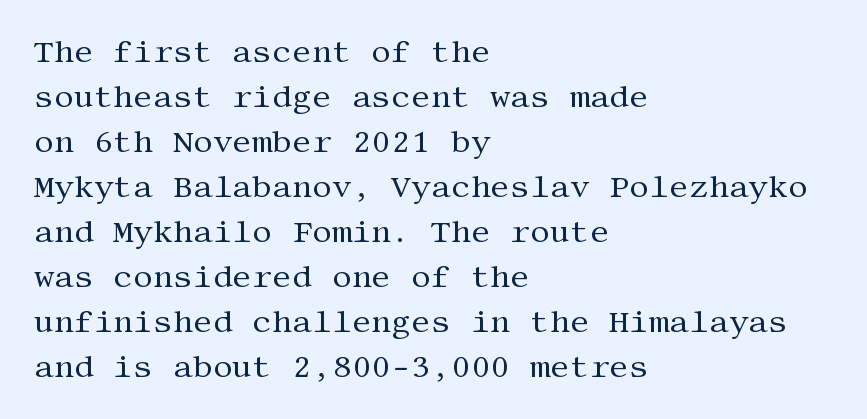
{"serif": "yes", "italic": "no", "bold": "no", "weight": "regular", "width": "normal", "stroke_contrast": "medium", "x_height": "large", "underline": "no", "align": "left", "line_spacing": "normal", "line_spacing_ratio": 1.45, "letter_spacing": "normal", "letter_spacing_em": 0.0, "glyph_px": 31}
